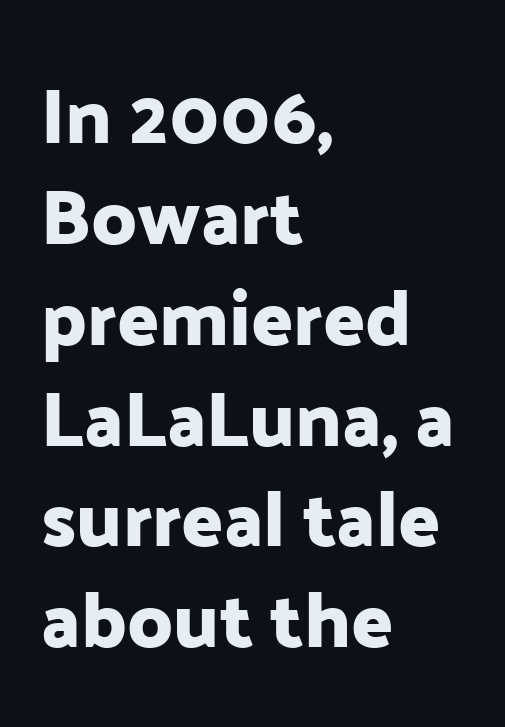
Type style note: lacks serifs. The rendering uses natural spacing where letterforms have individual widths. Each word holds together tightly as a unit, with standard inter-letter gaps. The foot of each line stays bare and open. Unlike italic type, these characters show no tilt at all.
